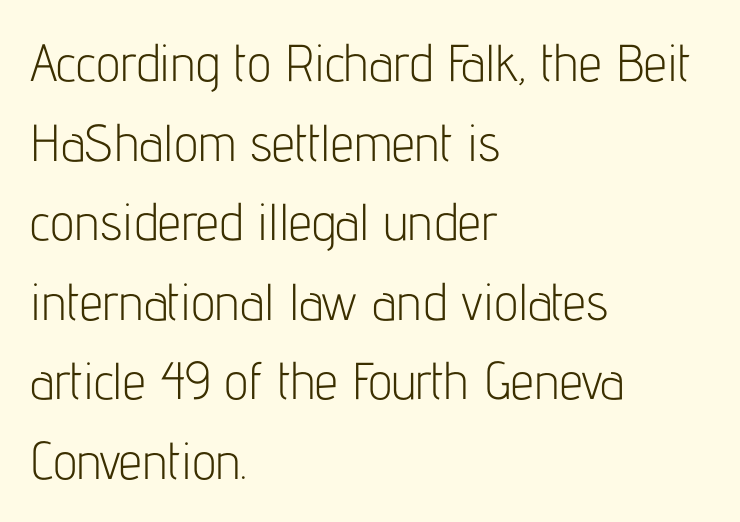
The space between consecutive lines is moderate. Each row of text sits above clean, open space. A typesetter would label this face a sans. The font sits on the lighter half of the weight spectrum, regular included.
